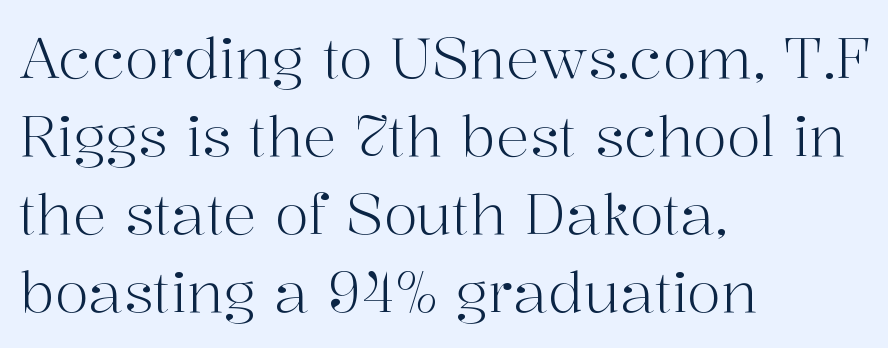
The image shows 56 px light serif type, upright; set left-aligned, normal line spacing (1.39x), normal letter spacing, not underlined; high stroke contrast and a medium x-height.
